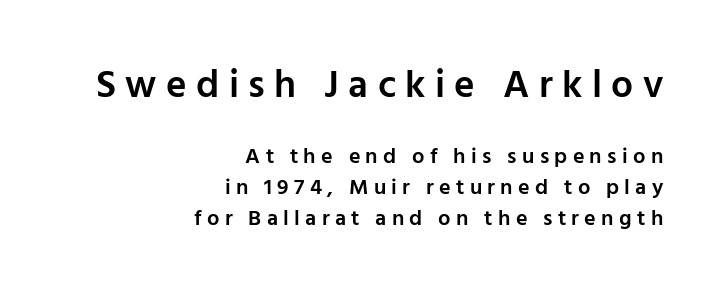
{"serif": "no", "italic": "no", "bold": "semi", "weight": "semibold", "width": "normal", "stroke_contrast": "low", "x_height": "medium", "monospaced": "no", "underline": "no", "align": "right", "line_spacing": "normal", "line_spacing_ratio": 1.39, "letter_spacing": "wide", "letter_spacing_em": 0.24, "larger_block": "first", "size_ratio": 1.77, "glyph_px": 39}
